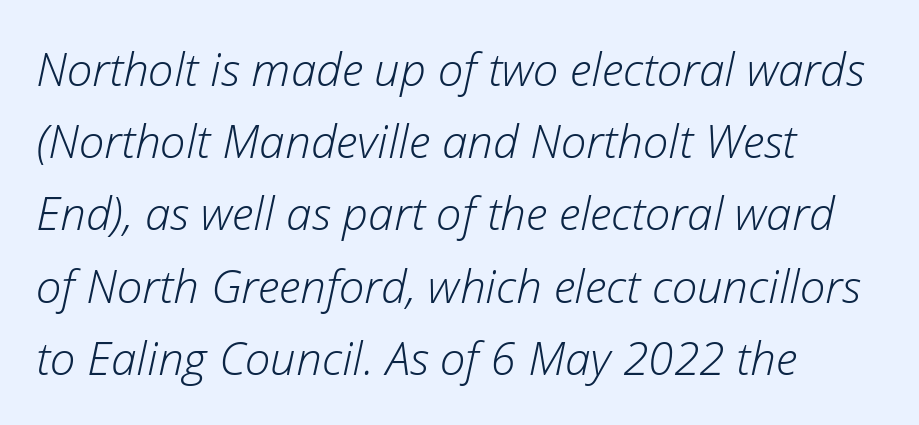
Teacher's note: observe the even left margin — that is flush-left alignment. Nothing unusual about the tracking: characters are spaced as the font intends. This rendering features lettering with no underline. Spacing verdict: proportional, widths tailored to each character. Rows of type keep a routine distance in the vertical direction.
